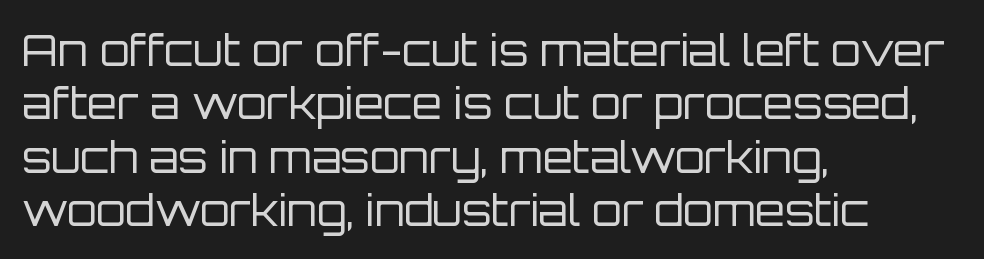
The weight would be labelled regular, book, light, or lighter still. When letters stand straight like this, we call the style roman or upright. These lines are rendered in a variable-pitch font. Spacing between characters is what you'd get straight out of the box. Alignment: flush left.
